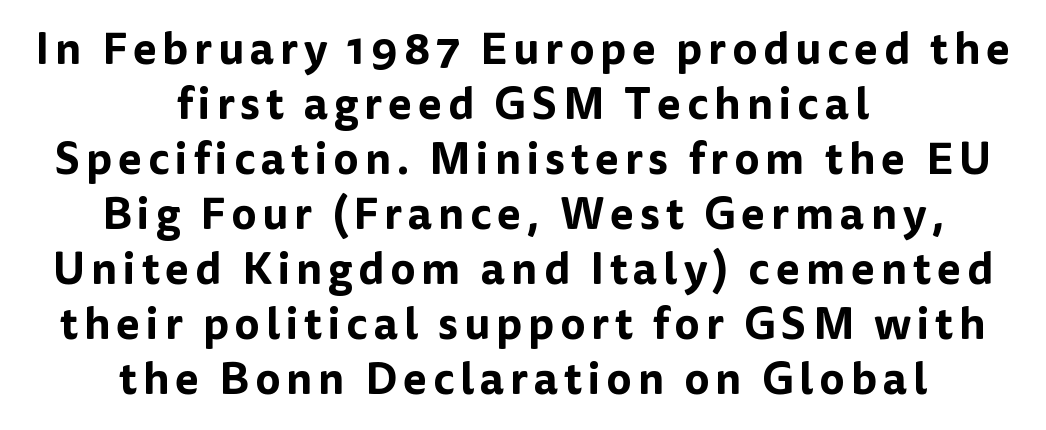
{"serif": "no", "italic": "no", "width": "normal", "stroke_contrast": "low", "x_height": "medium", "monospaced": "no", "underline": "no", "align": "center", "line_spacing": "normal", "line_spacing_ratio": 1.25, "glyph_px": 44}
